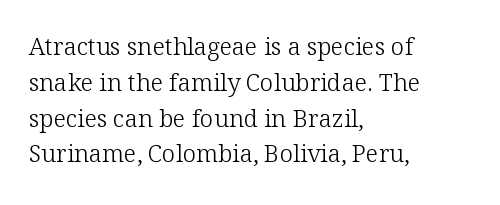
The image shows 24 px text type, upright; set left-aligned, normal line spacing (1.49x), normal letter spacing, not underlined.
